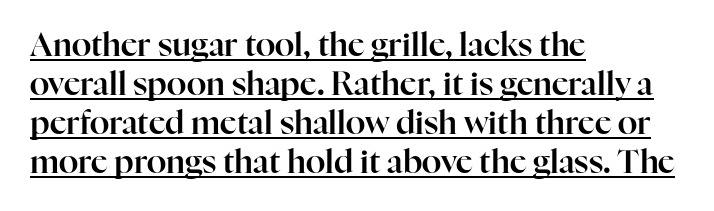
{"serif": "yes", "italic": "no", "width": "normal", "stroke_contrast": "high", "x_height": "medium", "monospaced": "no", "underline": "yes", "align": "left", "line_spacing_ratio": 1.22, "letter_spacing": "normal", "letter_spacing_em": 0.0, "glyph_px": 32}
